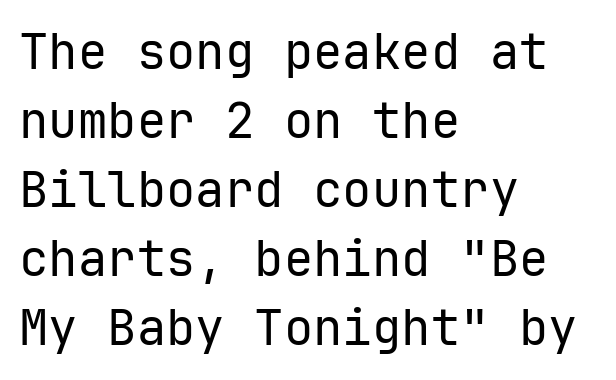
Q: Is the text bold? A: No.
Q: Is the text italic (slanted)? A: No, it is upright.
Q: Is the typeface a serif or a sans-serif typeface? A: Sans-serif.
Q: Is the text underlined? A: No.
Q: How is the paragraph aligned? A: Left-aligned.
Q: Is the spacing between letters normal or unusually wide? A: Normal.
Q: Is the spacing between lines tight, normal or loose? A: Normal.
Q: Width (condensed, normal, or wide)? A: Normal.
Q: Stroke contrast? A: Low.
Q: x-height? A: Medium.
